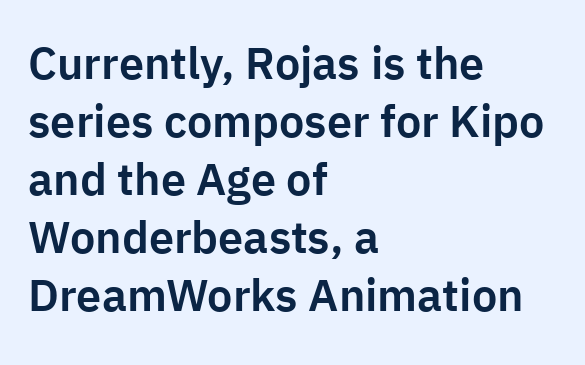
Q: Is the text italic (slanted)? A: No, it is upright.
Q: Is the typeface a serif or a sans-serif typeface? A: Sans-serif.
Q: Is the text underlined? A: No.
Q: How is the paragraph aligned? A: Left-aligned.
Q: Is the spacing between letters normal or unusually wide? A: Normal.
Q: Is the spacing between lines tight, normal or loose? A: Normal.
Q: Width (condensed, normal, or wide)? A: Normal.
Q: Stroke contrast? A: Low.
Q: x-height? A: Medium.
Q: Monospaced? A: No.
